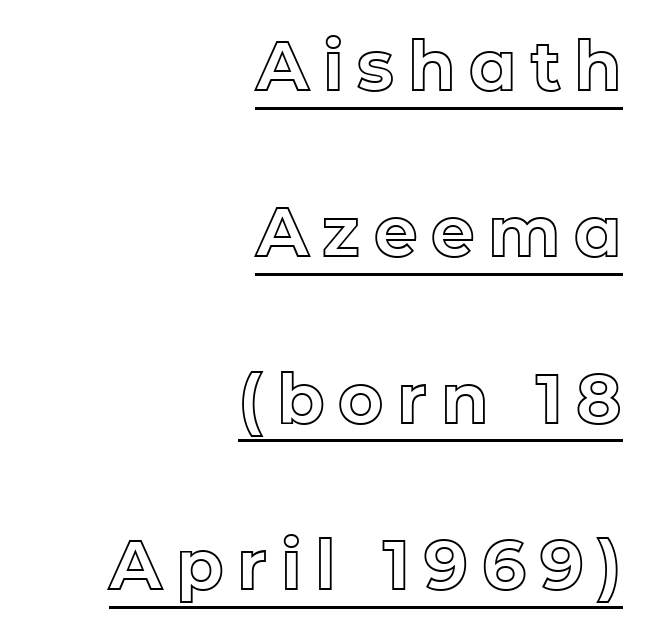
{"italic": "no", "width": "normal", "x_height": "medium", "monospaced": "no", "underline": "yes", "align": "right", "line_spacing": "loose", "line_spacing_ratio": 2.41, "letter_spacing": "wide", "letter_spacing_em": 0.2, "glyph_px": 69}
